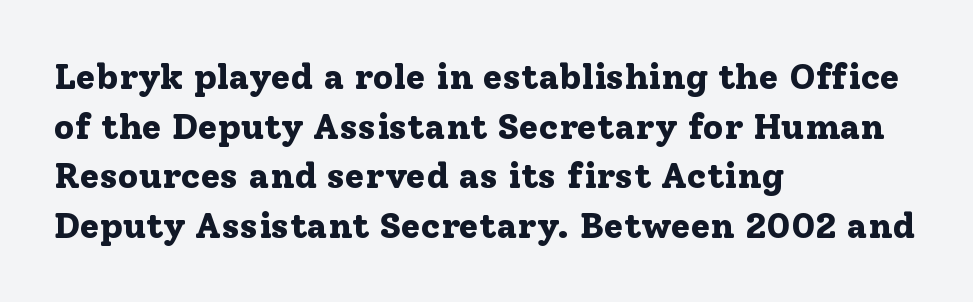
The image shows 36 px bold serif type, upright; set left-aligned, normal line spacing (1.38x), normal letter spacing, not underlined; low stroke contrast and a medium x-height.
